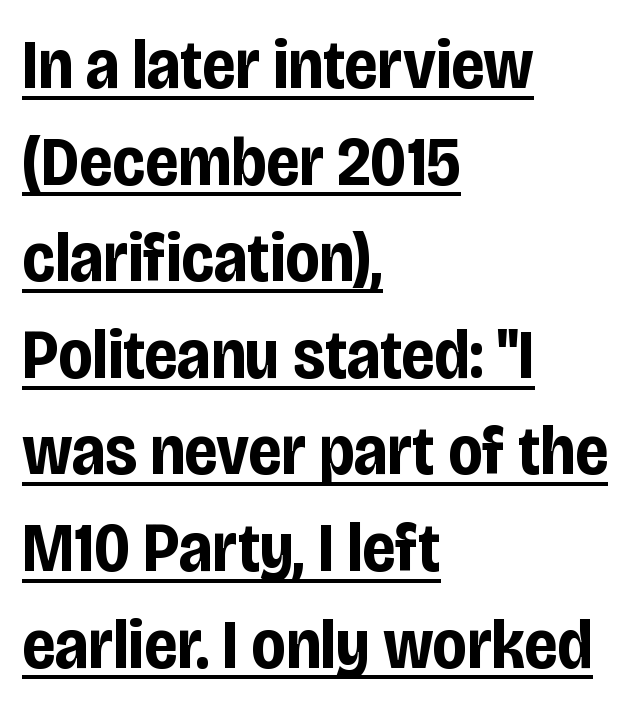
Leading matches the norm, producing a regular column. Heavy-handed strokes throughout: this text is bold. Unlike a traditional serif, this face leaves its strokes unadorned. The rendering uses natural spacing where letterforms have individual widths. Does the copy run flush right? No — it runs flush left. Does a line run under the words? Yes, clearly.
